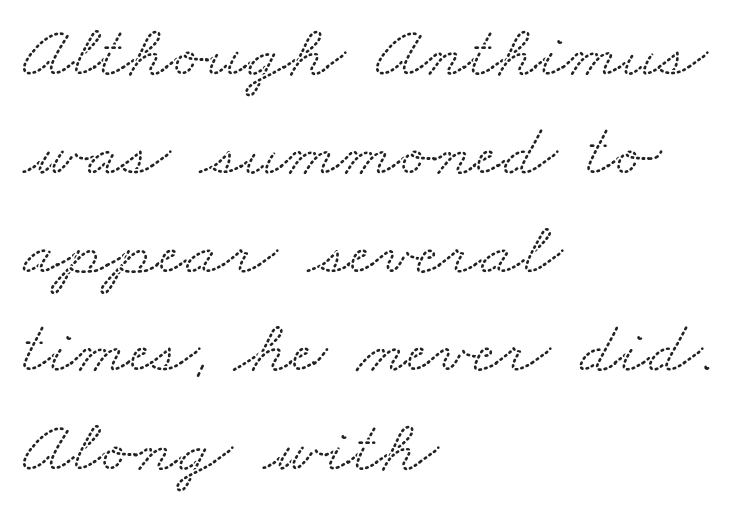
Q: Is the text underlined? A: No.
Q: How is the paragraph aligned? A: Left-aligned.
Q: Is the spacing between letters normal or unusually wide? A: Normal.
Q: Is the spacing between lines tight, normal or loose? A: Normal.
Q: Width (condensed, normal, or wide)? A: Wide.
Q: Stroke contrast? A: Low.
Q: x-height? A: Small.
Q: Monospaced? A: No.
